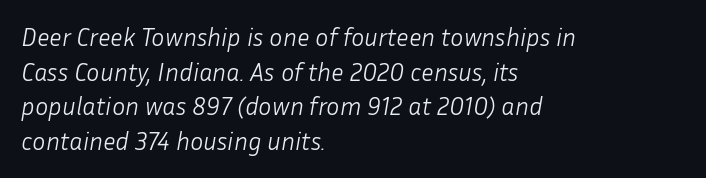
{"italic": "yes", "lean": "right", "slant_degrees": 10, "bold": "no", "underline": "no", "align": "left", "line_spacing": "normal", "line_spacing_ratio": 1.39, "letter_spacing": "normal", "letter_spacing_em": 0.0, "glyph_px": 25}
